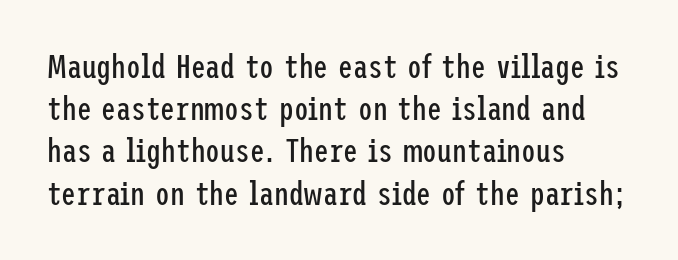
The area under the type is left untouched. Does the leading feel generous? No, just average. Posture: straight, roman, zero tilt. A student would call this left alignment; a typographer would say flush left, rag right. Compared with a typical body face, this is equally light or lighter still. The rendering shows plain stroke endings on the letterforms — a sans-serif design.
